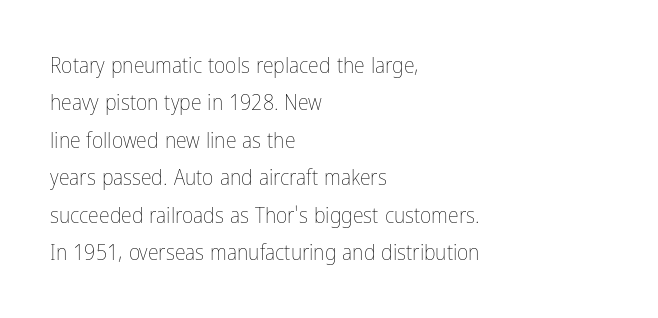
The space directly below the letters is spotless. Heft: none added — not bold. Quick note: not italic, upright. The text block is weighted toward the left margin, trailing off unevenly rightward. Compared with typical paragraphs, the rows here are spaced about the same. The line texture is even and compact thanks to regular tracking.
